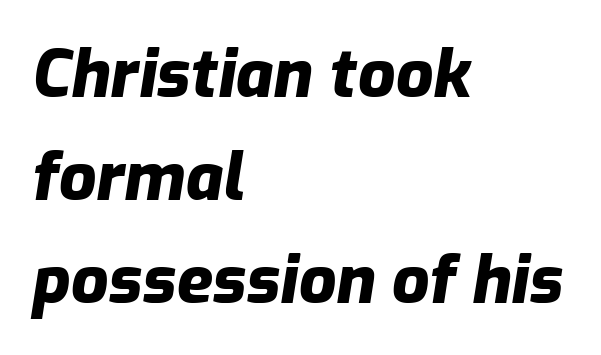
The image shows 66 px heavy type, italic (leaning right); set left-aligned, normal line spacing (1.56x), normal letter spacing, not underlined; low stroke contrast and a medium x-height.
